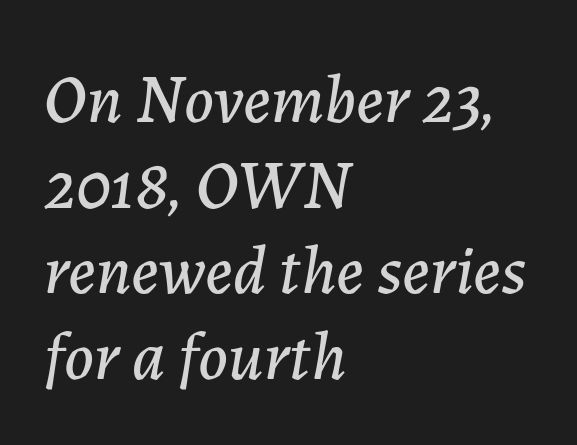
The image shows 68 px text type, italic (leaning right); set left-aligned, normal line spacing (1.26x), normal letter spacing, not underlined; low stroke contrast and a medium x-height.
